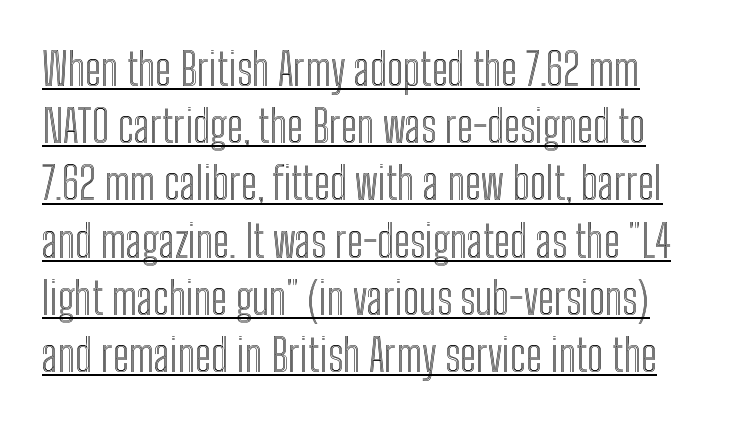
{"italic": "no", "width": "condensed", "x_height": "medium", "monospaced": "no", "underline": "yes", "line_spacing": "normal", "line_spacing_ratio": 1.3, "letter_spacing": "normal", "letter_spacing_em": 0.0, "glyph_px": 44}
